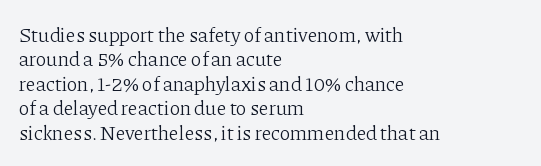
Q: Is the text bold? A: No.
Q: Is the text italic (slanted)? A: No, it is upright.
Q: Is the text underlined? A: No.
Q: How is the paragraph aligned? A: Left-aligned.
Q: Is the spacing between letters normal or unusually wide? A: Normal.
